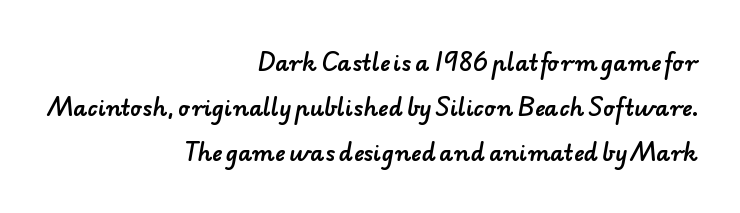
{"underline": "no", "align": "right", "line_spacing": "loose", "line_spacing_ratio": 2.04, "letter_spacing": "normal", "letter_spacing_em": 0.0, "glyph_px": 22}
